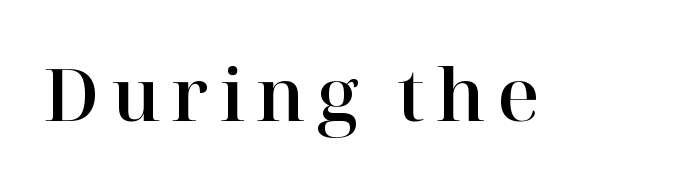
Q: Is the text italic (slanted)? A: No, it is upright.
Q: Is the typeface a serif or a sans-serif typeface? A: Serif.
Q: Is the text underlined? A: No.
Q: Width (condensed, normal, or wide)? A: Normal.
Q: Stroke contrast? A: High.
Q: x-height? A: Medium.
Q: Monospaced? A: No.
